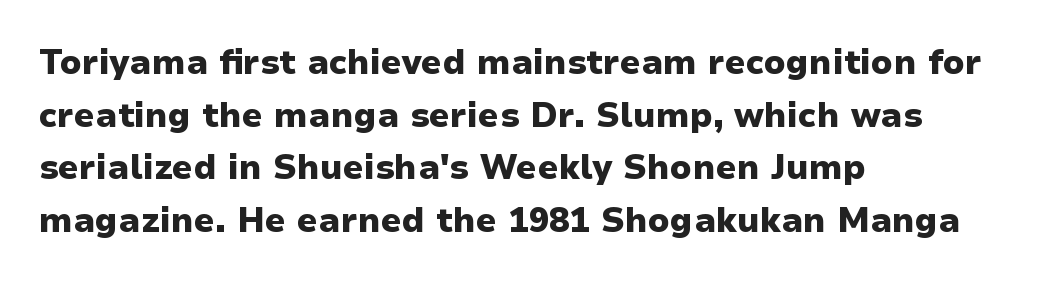
The specimen omits any rule beneath the text block's lines. In terms of letterform style, serifs are entirely absent. Nothing unusual about the tracking: characters are spaced as the font intends. This block has exactly the height ordinary leading produces. The type sits square on the baseline with zero lean. Character widths vary here, with narrow letters taking less room than wide ones.
